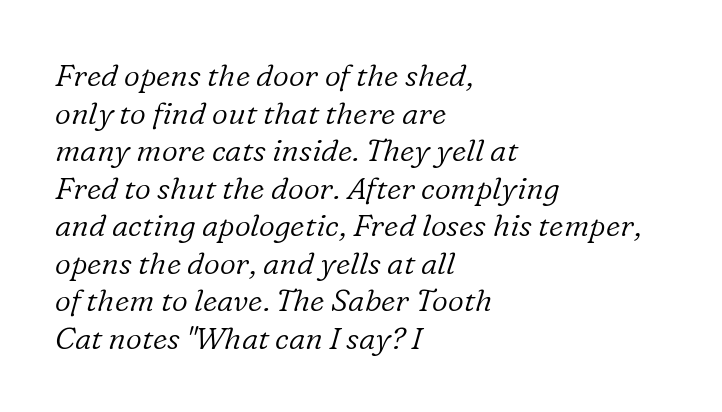
Q: Is the text bold? A: No.
Q: Is the text italic (slanted)? A: Yes, it leans right by about 16 degrees.
Q: Is the typeface a serif or a sans-serif typeface? A: Serif.
Q: Is the text underlined? A: No.
Q: How is the paragraph aligned? A: Left-aligned.
Q: Is the spacing between letters normal or unusually wide? A: Normal.
Q: Width (condensed, normal, or wide)? A: Normal.
Q: Stroke contrast? A: Low.
Q: x-height? A: Medium.
Q: Monospaced? A: No.
